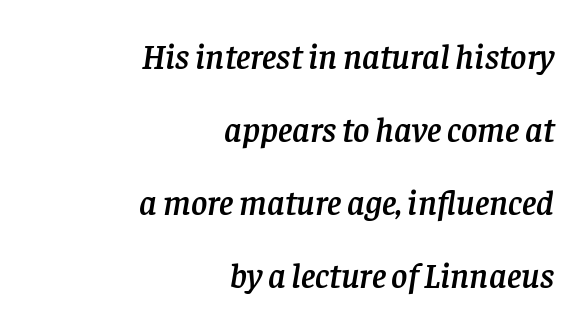
Q: Is the text italic (slanted)? A: Yes, it leans right by about 8 degrees.
Q: Is the typeface a serif or a sans-serif typeface? A: Serif.
Q: Is the text underlined? A: No.
Q: How is the paragraph aligned? A: Right-aligned.
Q: Is the spacing between letters normal or unusually wide? A: Normal.
Q: Is the spacing between lines tight, normal or loose? A: Loose.
Q: Width (condensed, normal, or wide)? A: Normal.
Q: Stroke contrast? A: Low.
Q: x-height? A: Large.
Q: Monospaced? A: No.
